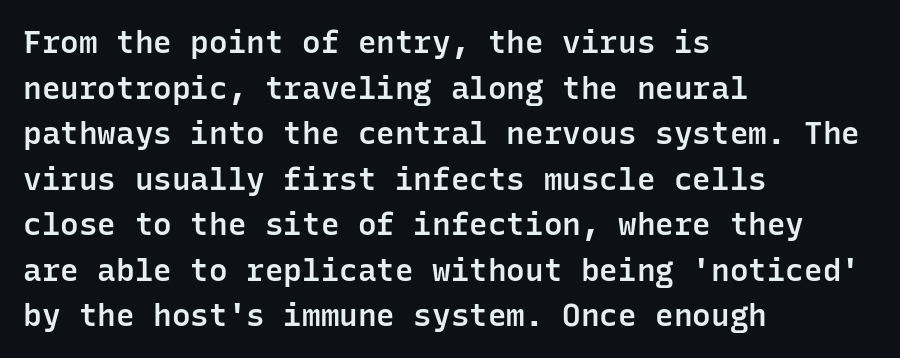
Q: Is the text bold? A: Semi-bold.
Q: Is the text italic (slanted)? A: No, it is upright.
Q: Is the typeface a serif or a sans-serif typeface? A: Sans-serif.
Q: Is the text underlined? A: No.
Q: How is the paragraph aligned? A: Left-aligned.
Q: Is the spacing between letters normal or unusually wide? A: Normal.
Q: Is the spacing between lines tight, normal or loose? A: Normal.
Q: Width (condensed, normal, or wide)? A: Normal.
Q: Stroke contrast? A: Low.
Q: x-height? A: Medium.
Q: Monospaced? A: Yes.
